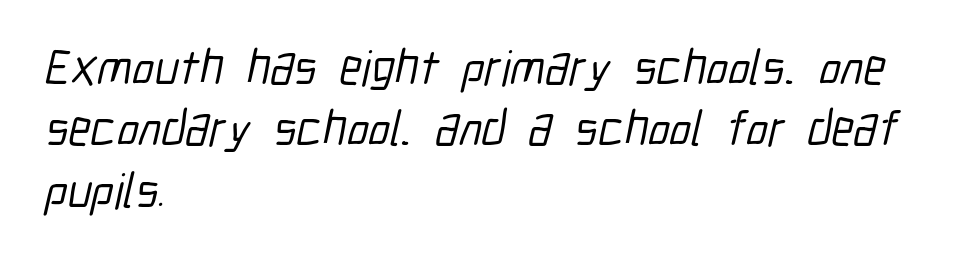
The font family rendered here belongs to the sans-serif group. Note the varied advance widths — an 'i' is clearly narrower than an 'm'. Letters rest on an invisible, unmarked baseline. Teacher's note: observe the even left margin — that is flush-left alignment. Is the letter spacing exaggerated? No — it looks like the ordinary default.
